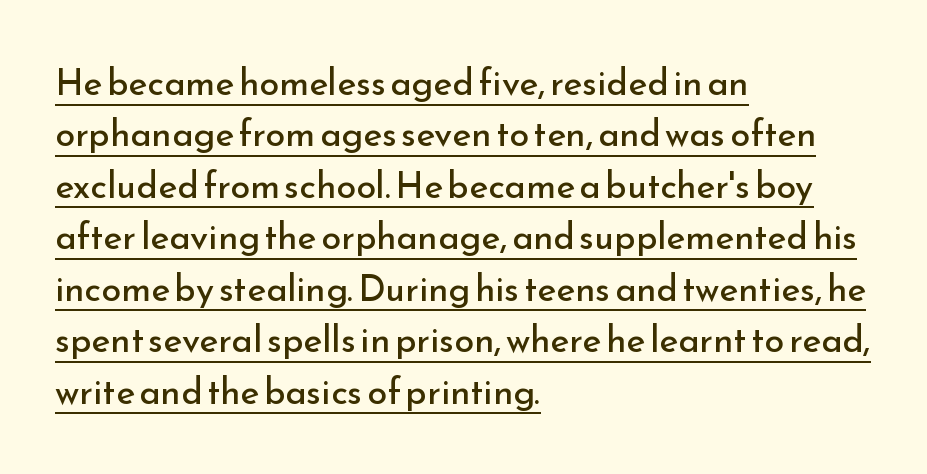
Q: Is the text bold? A: No.
Q: Is the text italic (slanted)? A: No, it is upright.
Q: Is the typeface a serif or a sans-serif typeface? A: Sans-serif.
Q: Is the text underlined? A: Yes.
Q: How is the paragraph aligned? A: Left-aligned.
Q: Is the spacing between letters normal or unusually wide? A: Normal.
Q: Is the spacing between lines tight, normal or loose? A: Normal.
Q: Width (condensed, normal, or wide)? A: Normal.
Q: Stroke contrast? A: Low.
Q: x-height? A: Small.
Q: Monospaced? A: No.
